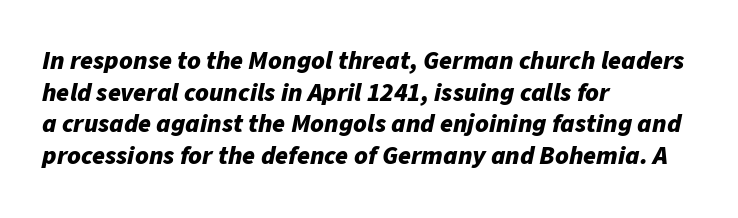
{"italic": "yes", "lean": "right", "slant_degrees": 11, "bold": "yes", "underline": "no", "align": "left", "line_spacing_ratio": 1.22, "letter_spacing": "normal", "letter_spacing_em": 0.0, "glyph_px": 26}
